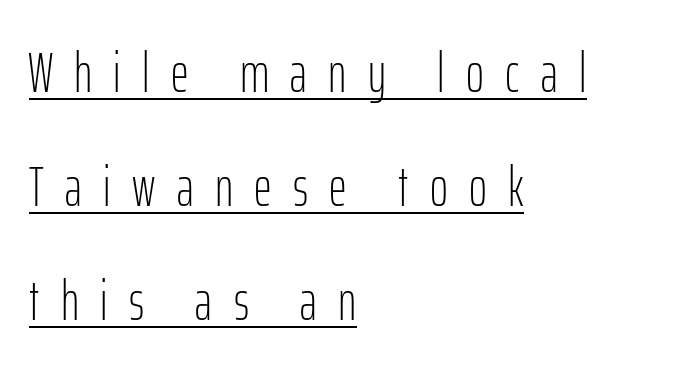
{"serif": "no", "italic": "no", "bold": "no", "weight": "light", "width": "condensed", "stroke_contrast": "low", "x_height": "medium", "monospaced": "no", "underline": "yes", "align": "left", "line_spacing": "loose", "line_spacing_ratio": 2.07, "letter_spacing": "wide", "letter_spacing_em": 0.39, "glyph_px": 55}
